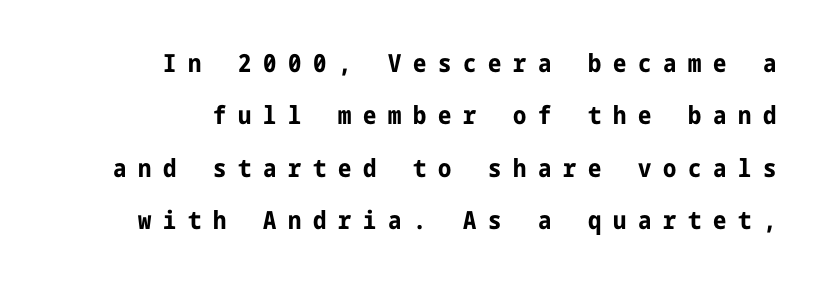
Strokes here are thick enough to call this a true bold. The lines are quadded right. Clear beneath every line of the passage. In terms of letterspacing, this is a distinctly airy, spread setting. This sample uses an upright cut, with every glyph sitting square on the baseline. In terms of leading, this rendering errs on the spacious side.
